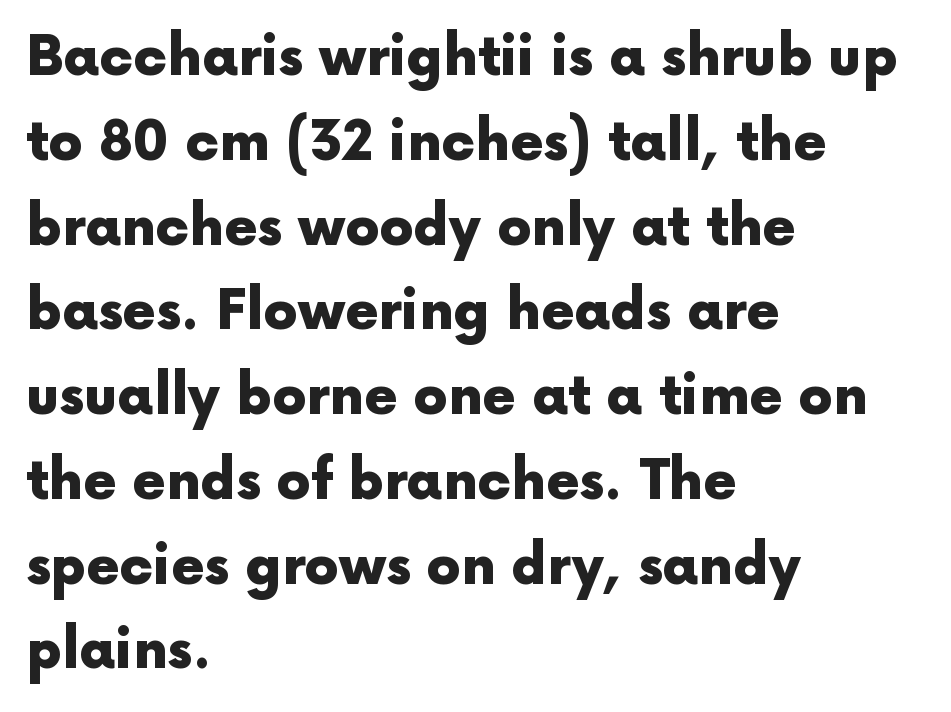
Q: Is the text bold? A: Yes.
Q: Is the text italic (slanted)? A: No, it is upright.
Q: Is the typeface a serif or a sans-serif typeface? A: Sans-serif.
Q: Is the text underlined? A: No.
Q: How is the paragraph aligned? A: Left-aligned.
Q: Is the spacing between letters normal or unusually wide? A: Normal.
Q: Is the spacing between lines tight, normal or loose? A: Normal.
Q: Width (condensed, normal, or wide)? A: Normal.
Q: x-height? A: Medium.
Q: Monospaced? A: No.
